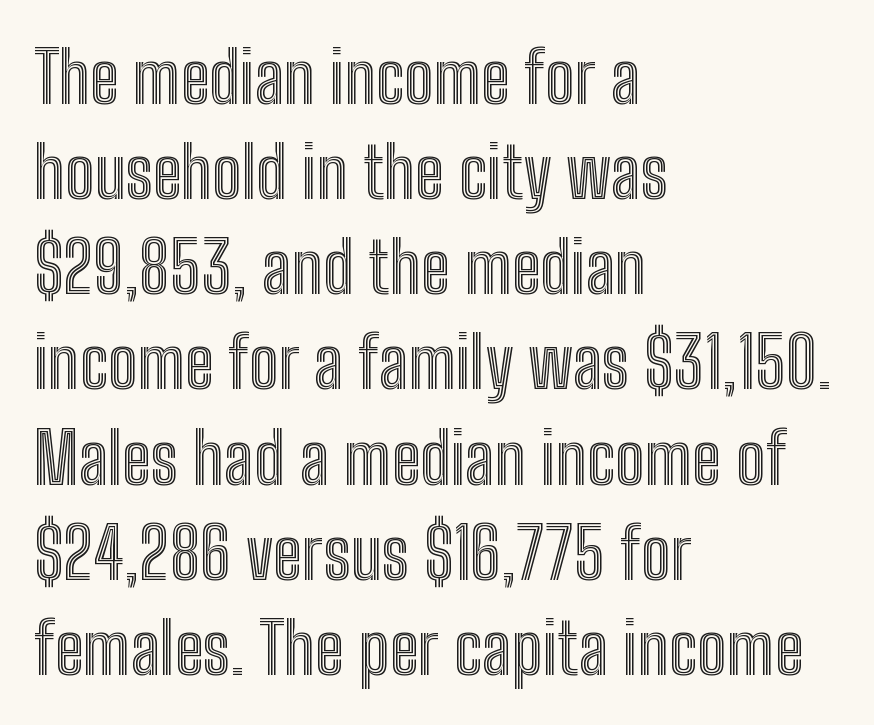
The image shows 71 px condensed type, upright; set left-aligned, normal line spacing (1.34x), normal letter spacing, not underlined; a medium x-height.
